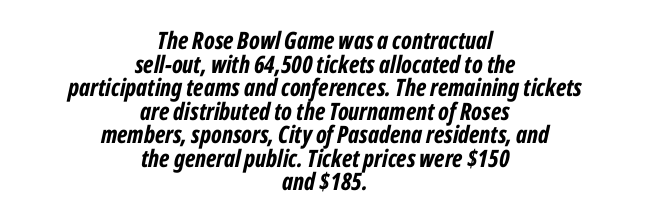
Q: Is the text bold? A: Yes.
Q: Is the text italic (slanted)? A: Yes, it leans right by about 12 degrees.
Q: Is the text underlined? A: No.
Q: How is the paragraph aligned? A: Centered.
Q: Is the spacing between letters normal or unusually wide? A: Normal.
Q: Is the spacing between lines tight, normal or loose? A: Tight.
